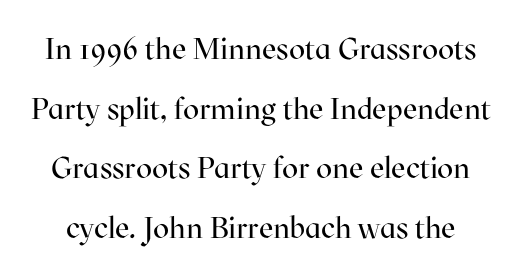
{"serif": "yes", "italic": "no", "bold": "no", "weight": "regular", "width": "normal", "stroke_contrast": "high", "x_height": "medium", "monospaced": "no", "underline": "no", "line_spacing": "loose", "line_spacing_ratio": 1.99, "letter_spacing": "normal", "letter_spacing_em": 0.0, "glyph_px": 30}
